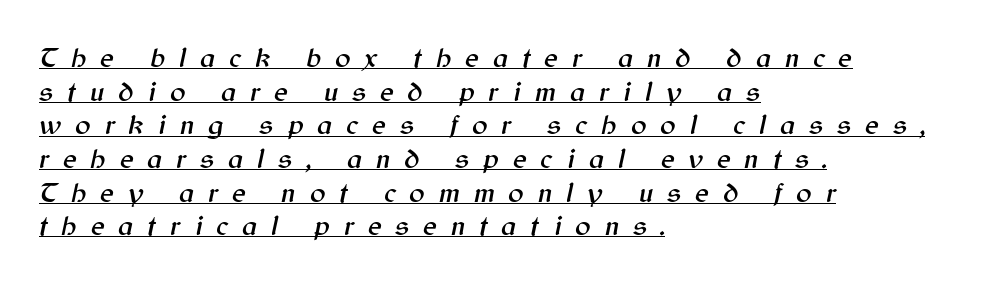
Q: Is the text italic (slanted)? A: Yes, it leans right by about 12 degrees.
Q: Is the text underlined? A: Yes.
Q: How is the paragraph aligned? A: Left-aligned.
Q: Is the spacing between letters normal or unusually wide? A: Unusually wide.
Q: Width (condensed, normal, or wide)? A: Normal.
Q: Stroke contrast? A: Medium.
Q: x-height? A: Medium.
Q: Monospaced? A: No.
